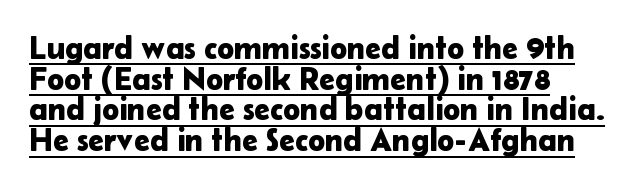
Varying glyph widths throughout — classic text-font behaviour. Quick note: underline on. Each letter's strokes conclude bluntly, with no projecting serifs. The specimen reads as upright at a glance.
